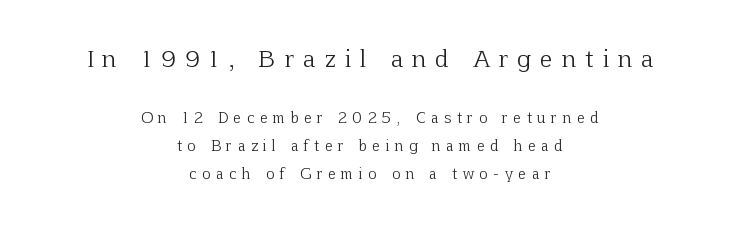
The image shows 23 px text type, upright; set centered, loose line spacing (2.01x), unusually wide letter spacing (+0.41 em), not underlined; the first (top) block is 1.64x larger.
